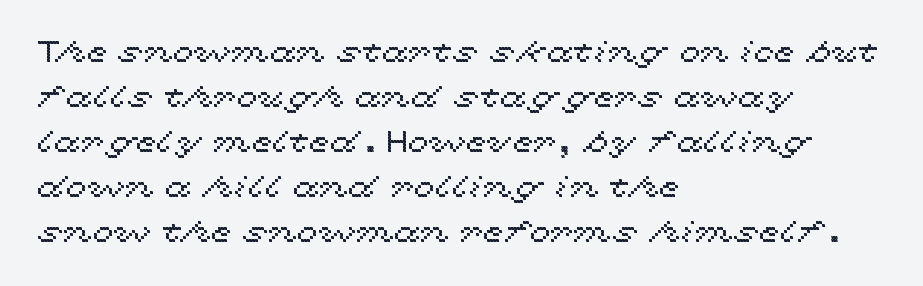
Default kerning and tracking; the words read as compact shapes. Successive baselines arrive at the customary interval. Is this a fixed-width face? No — the glyphs have proportional, varying widths. Compared with a centered layout, this one pins lines to the left instead. Has an underline been added? It has not.
